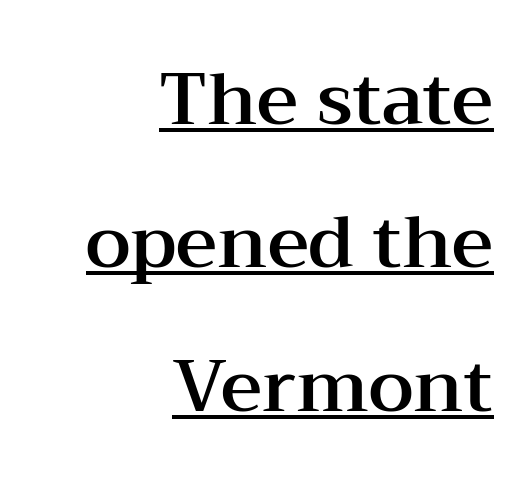
{"serif": "yes", "italic": "no", "width": "wide", "stroke_contrast": "medium", "x_height": "medium", "monospaced": "no", "underline": "yes", "align": "right", "line_spacing": "loose", "line_spacing_ratio": 1.99, "letter_spacing": "normal", "letter_spacing_em": 0.0, "glyph_px": 72}
